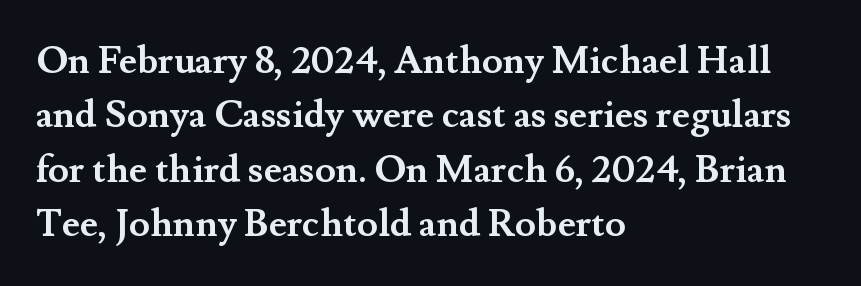
The image shows 38 px semibold serif type, upright; set left-aligned, normal line spacing (1.43x), normal letter spacing, not underlined; medium stroke contrast and a small x-height.
